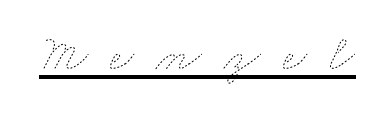
Q: Is the text bold? A: No.
Q: Is the text underlined? A: Yes.
Q: Is the spacing between letters normal or unusually wide? A: Unusually wide.
Q: Width (condensed, normal, or wide)? A: Wide.
Q: Stroke contrast? A: Low.
Q: x-height? A: Small.
Q: Monospaced? A: No.
